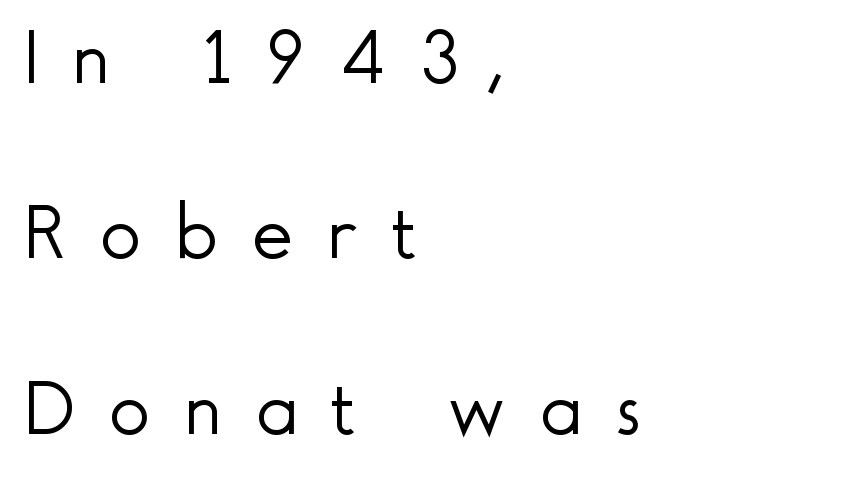
Is the type heavy? It reads as light-to-regular instead. Unmarked baselines from the first word to the last. These lines are composed in type without serifs. In CSS terms this would be text-align: left.
